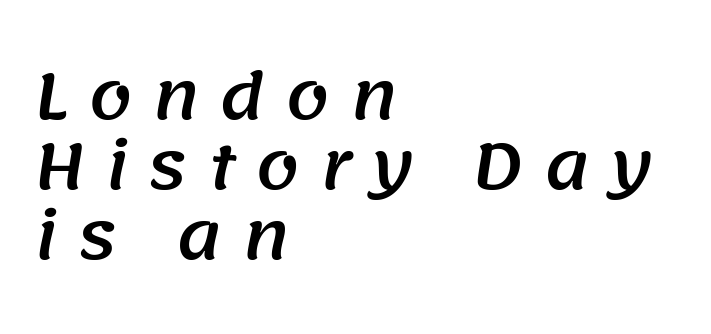
The typeface chosen for these lines omits serifs. Note the varied advance widths — an 'i' is clearly narrower than an 'm'. Underline: absent. Caption: expanded tracking, letters set apart. A student would call this left alignment; a typographer would say flush left, rag right. Interline gaps are noticeably narrow in this sample.
